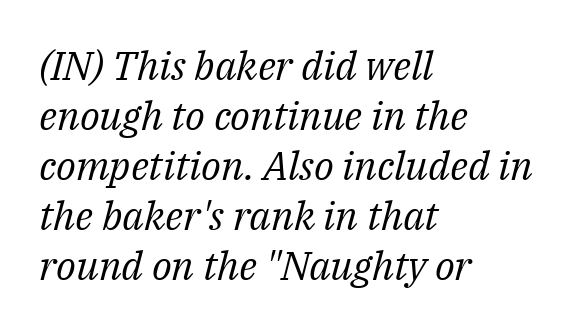
Would a proofreader flag this as italicized? Yes. Is there much room between lines? A standard amount, neither cramped nor airy. How are the letters spaced? Ordinarily, with no added tracking. The passage shown is not bold in any degree. A serif font was chosen for this passage. Here the designer chose a conventional face with non-uniform glyph widths.
